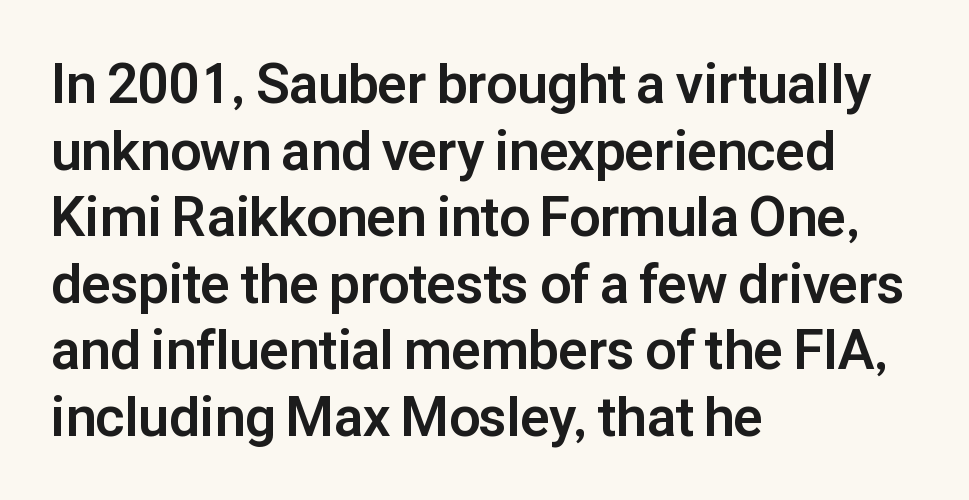
Students, note that the glyphs here touch the page at normal intervals. The face used here is proportionally spaced, like ordinary book or web type. Strokes here are thick enough to call this a true bold. The specimen omits any rule beneath the text block's lines.
